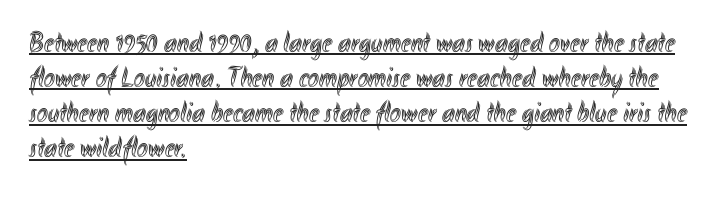
The image shows 29 px condensed type; set left-aligned, line spacing 1.21x, normal letter spacing, underlined; a small x-height.
